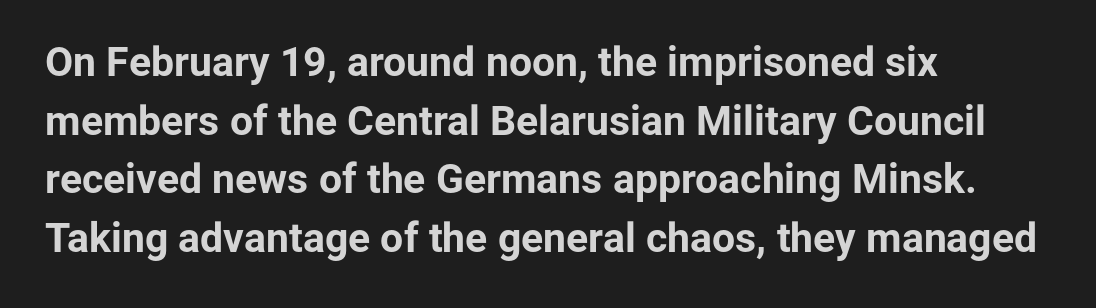
Q: Is the text bold? A: Yes.
Q: Is the text italic (slanted)? A: No, it is upright.
Q: Is the typeface a serif or a sans-serif typeface? A: Sans-serif.
Q: Is the text underlined? A: No.
Q: How is the paragraph aligned? A: Left-aligned.
Q: Is the spacing between letters normal or unusually wide? A: Normal.
Q: Is the spacing between lines tight, normal or loose? A: Normal.
Q: Width (condensed, normal, or wide)? A: Normal.
Q: Stroke contrast? A: Low.
Q: x-height? A: Medium.
Q: Monospaced? A: No.
